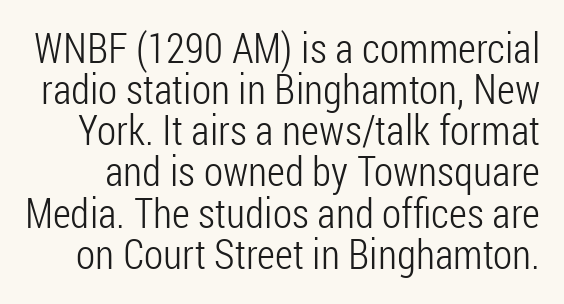
The image shows 42 px light, condensed sans-serif type, upright; set tight line spacing (0.98x), normal letter spacing, not underlined; low stroke contrast and a medium x-height.
